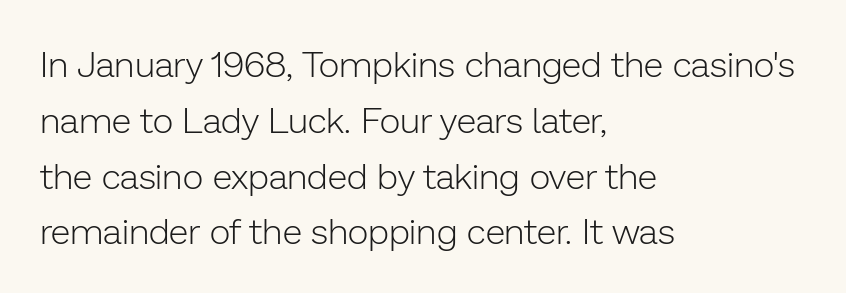
The image shows 36 px light sans-serif type, upright; set left-aligned, normal line spacing (1.55x), normal letter spacing, not underlined; low stroke contrast and a medium x-height.
